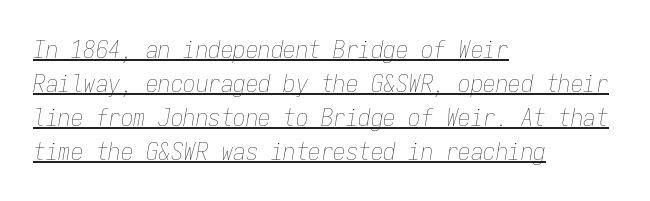
The image shows 25 px text type, italic (leaning right); set left-aligned, normal line spacing (1.36x), normal letter spacing, underlined.
